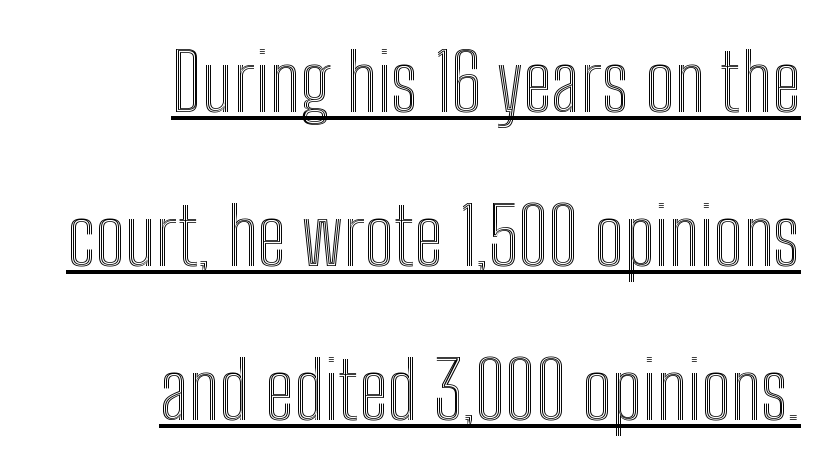
Q: Is the text italic (slanted)? A: No, it is upright.
Q: Is the text underlined? A: Yes.
Q: How is the paragraph aligned? A: Right-aligned.
Q: Is the spacing between letters normal or unusually wide? A: Normal.
Q: Is the spacing between lines tight, normal or loose? A: Loose.
Q: Width (condensed, normal, or wide)? A: Condensed.
Q: x-height? A: Medium.
Q: Monospaced? A: No.
